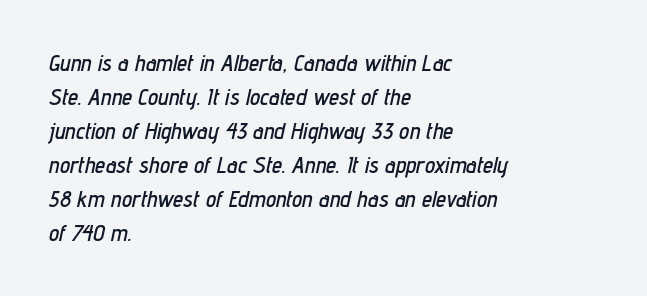
Q: Is the text italic (slanted)? A: Yes, it leans right by about 12 degrees.
Q: Is the text underlined? A: No.
Q: How is the paragraph aligned? A: Left-aligned.
Q: Is the spacing between letters normal or unusually wide? A: Normal.
Q: Is the spacing between lines tight, normal or loose? A: Normal.
